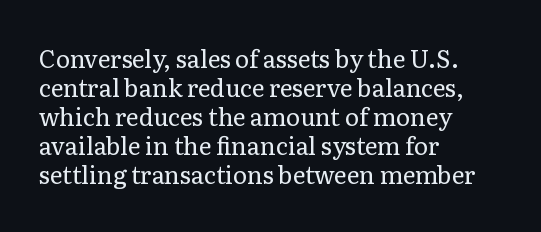
Q: Is the text bold? A: No.
Q: Is the text italic (slanted)? A: No, it is upright.
Q: Is the text underlined? A: No.
Q: How is the paragraph aligned? A: Left-aligned.
Q: Is the spacing between letters normal or unusually wide? A: Normal.
